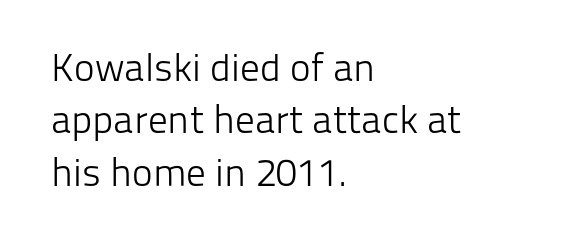
The image shows 39 px light sans-serif type, upright; set left-aligned, normal line spacing (1.34x), normal letter spacing, not underlined; low stroke contrast and a medium x-height.
